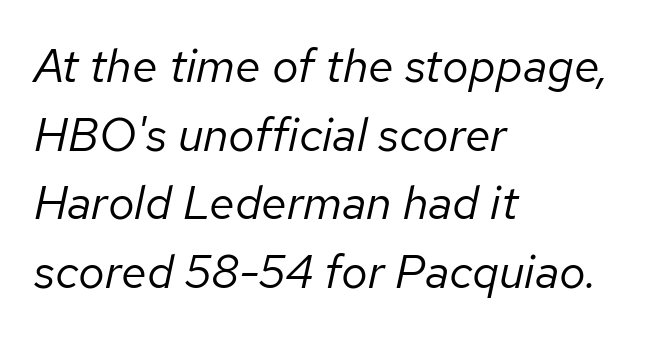
The image shows 47 px regular-weight type, italic (leaning right); set left-aligned, normal line spacing (1.46x), normal letter spacing, not underlined; low stroke contrast and a medium x-height.
